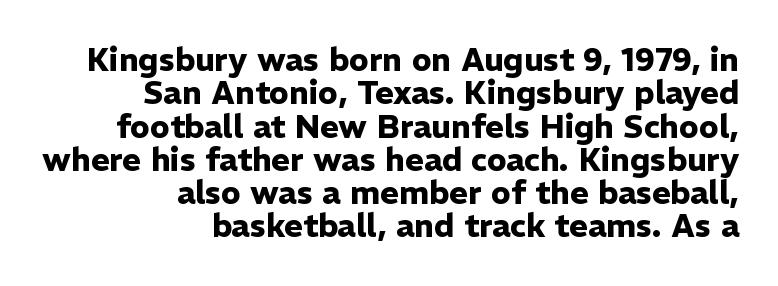
Designer's note — italics off, roman on. The gap between lines stays unmarked. Character widths vary here, with narrow letters taking less room than wide ones. Each letter's strokes conclude bluntly, with no projecting serifs.
